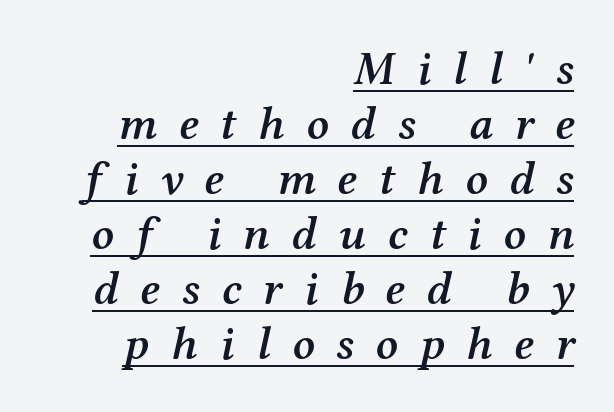
Q: Is the text bold? A: Semi-bold.
Q: Is the text italic (slanted)? A: Yes, it leans right by about 12 degrees.
Q: Is the typeface a serif or a sans-serif typeface? A: Serif.
Q: Is the text underlined? A: Yes.
Q: How is the paragraph aligned? A: Right-aligned.
Q: Is the spacing between letters normal or unusually wide? A: Unusually wide.
Q: Width (condensed, normal, or wide)? A: Normal.
Q: Stroke contrast? A: Medium.
Q: x-height? A: Medium.
Q: Monospaced? A: No.
